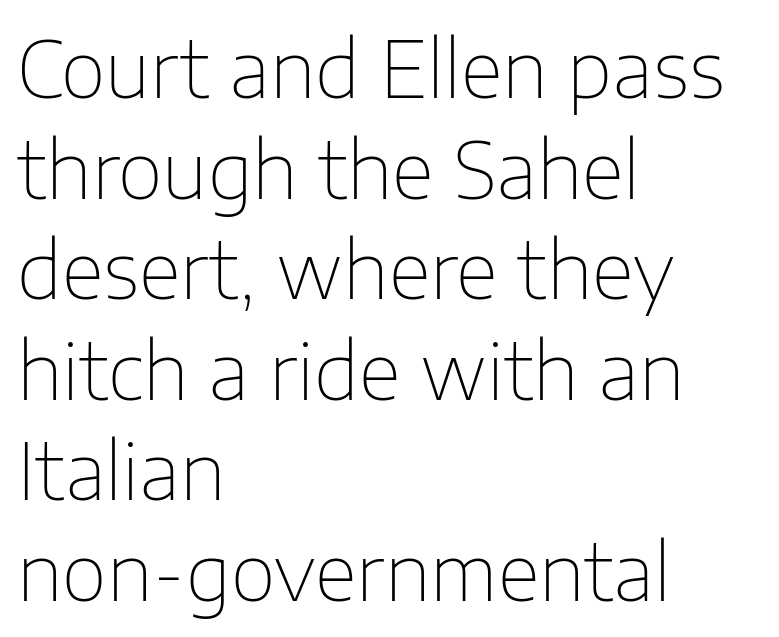
Decoration check: the copy has no underline. The font family rendered here belongs to the sans-serif group. The typography opts for an upright posture over an oblique one. A typesetter would call this proportional, since set widths differ per character. Leading: standard. Where is the straight margin? On the left.
